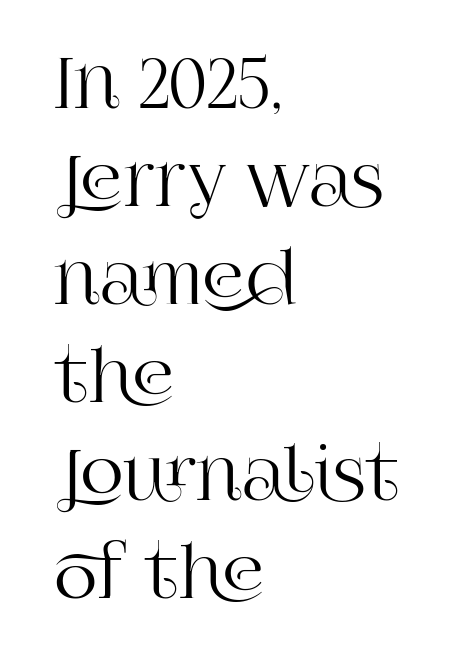
Q: Is the text italic (slanted)? A: No, it is upright.
Q: Is the typeface a serif or a sans-serif typeface? A: Serif.
Q: Is the text underlined? A: No.
Q: How is the paragraph aligned? A: Left-aligned.
Q: Is the spacing between letters normal or unusually wide? A: Normal.
Q: Is the spacing between lines tight, normal or loose? A: Normal.
Q: Width (condensed, normal, or wide)? A: Normal.
Q: Stroke contrast? A: High.
Q: x-height? A: Large.
Q: Monospaced? A: No.
